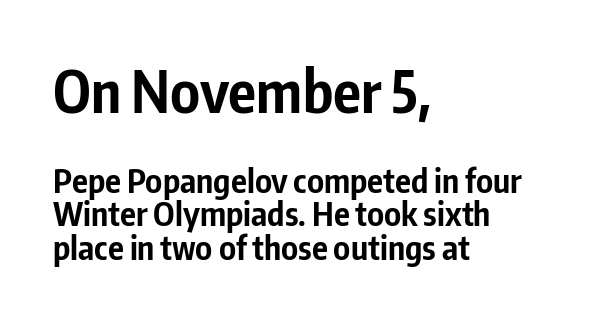
Each word holds together tightly as a unit, with standard inter-letter gaps. This sample uses a sans-serif face. Plenty of ink on the page — the face is bold. Plain, unruled lines of type.
